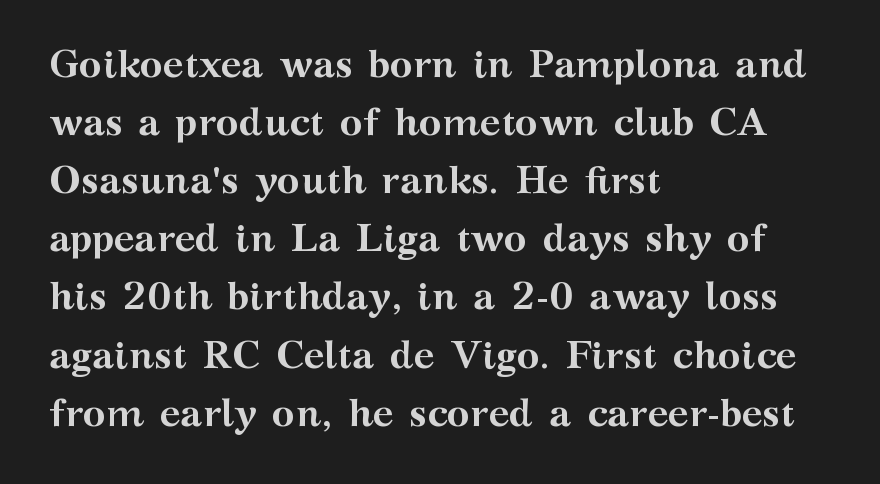
{"serif": "yes", "italic": "no", "bold": "yes", "weight": "semibold", "width": "wide", "stroke_contrast": "medium", "x_height": "medium", "monospaced": "no", "underline": "no", "align": "left", "line_spacing": "normal", "line_spacing_ratio": 1.49, "letter_spacing": "normal", "letter_spacing_em": 0.0, "glyph_px": 39}
